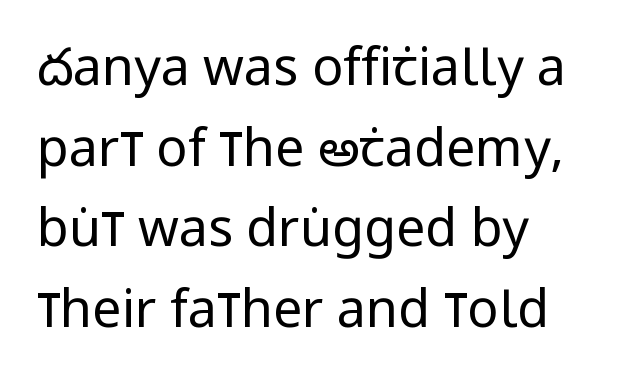
{"serif": "no", "italic": "no", "bold": "no", "weight": "regular", "width": "condensed", "stroke_contrast": "low", "x_height": "large", "monospaced": "no", "underline": "no", "align": "left", "line_spacing": "normal", "line_spacing_ratio": 1.55, "letter_spacing": "normal", "letter_spacing_em": 0.0, "glyph_px": 52}
